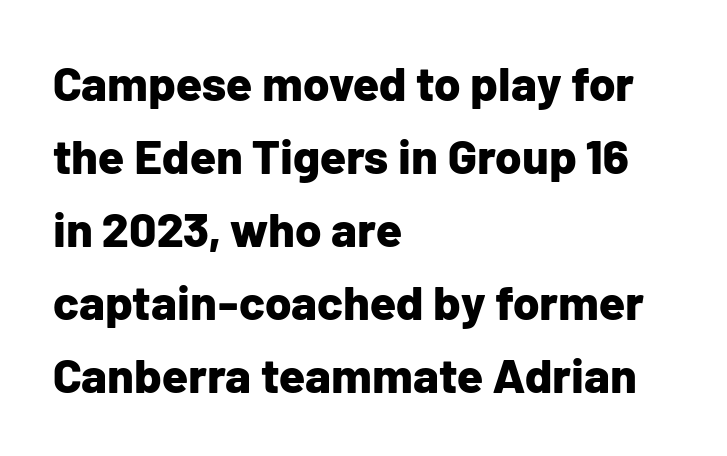
The image shows 48 px bold sans-serif type, upright; set left-aligned, normal line spacing (1.52x), normal letter spacing, not underlined; low stroke contrast and a medium x-height.
